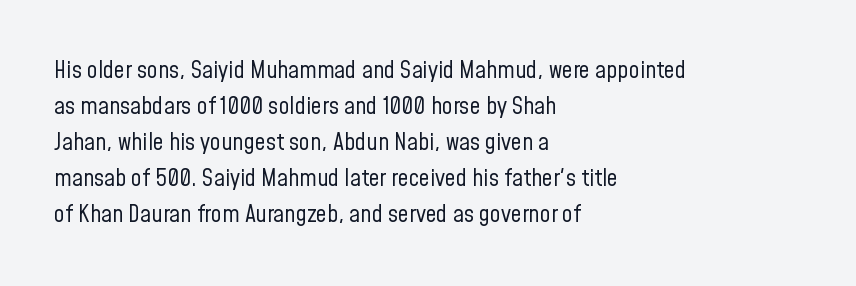
Q: Is the text bold? A: No.
Q: Is the text italic (slanted)? A: No, it is upright.
Q: Is the text underlined? A: No.
Q: How is the paragraph aligned? A: Left-aligned.
Q: Is the spacing between letters normal or unusually wide? A: Normal.
Q: Is the spacing between lines tight, normal or loose? A: Normal.
